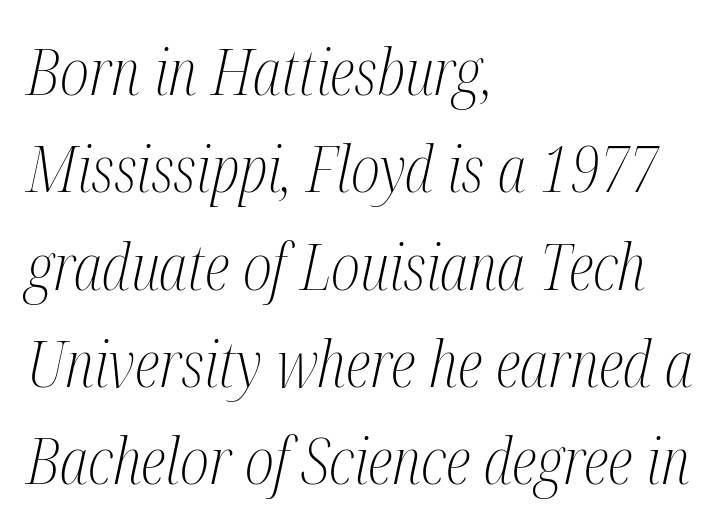
Vertically, the passage feels balanced, rows spaced as you'd expect. Ink coverage per letter is moderate at most. Every character sits at an angle, as italics do. Honestly, there is no underline to notice here at all. The gaps between neighbouring characters are ordinary and unremarkable.
